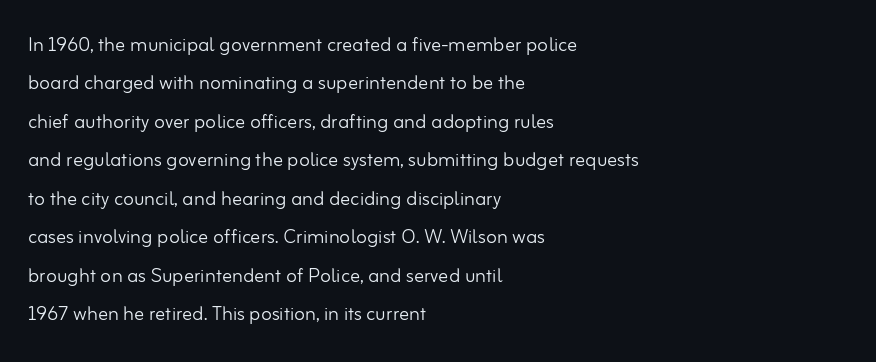
Q: Is the text bold? A: No.
Q: Is the text italic (slanted)? A: No, it is upright.
Q: Is the text underlined? A: No.
Q: How is the paragraph aligned? A: Left-aligned.
Q: Is the spacing between letters normal or unusually wide? A: Normal.
Q: Is the spacing between lines tight, normal or loose? A: Normal.
